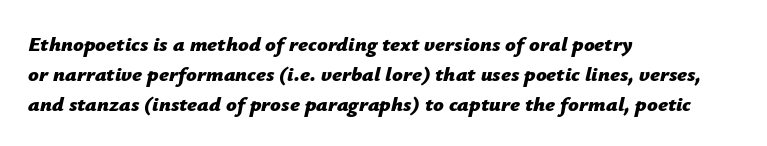
Q: Is the text bold? A: Yes.
Q: Is the text italic (slanted)? A: Yes, it leans right by about 12 degrees.
Q: Is the text underlined? A: No.
Q: How is the paragraph aligned? A: Left-aligned.
Q: Is the spacing between letters normal or unusually wide? A: Normal.
Q: Is the spacing between lines tight, normal or loose? A: Normal.
